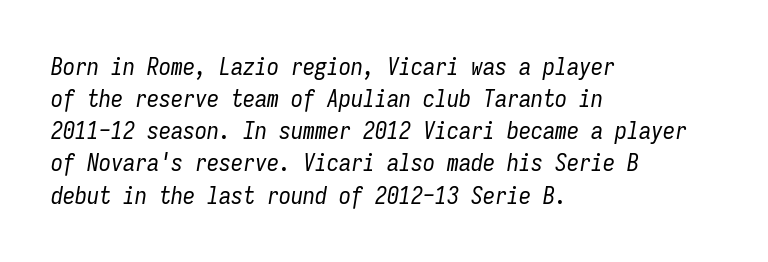
The image shows 24 px text type, italic (leaning right); set left-aligned, normal line spacing (1.34x), normal letter spacing, not underlined.
